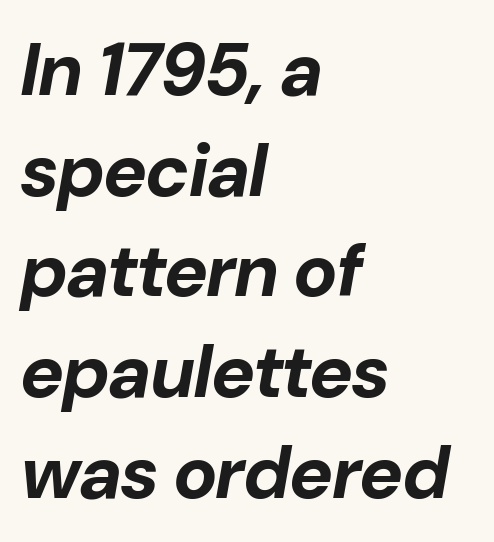
Q: Is the text bold? A: Yes.
Q: Is the text italic (slanted)? A: Yes, it leans right by about 10 degrees.
Q: Is the text underlined? A: No.
Q: How is the paragraph aligned? A: Left-aligned.
Q: Is the spacing between letters normal or unusually wide? A: Normal.
Q: Is the spacing between lines tight, normal or loose? A: Normal.
Q: Width (condensed, normal, or wide)? A: Normal.
Q: Stroke contrast? A: Low.
Q: x-height? A: Medium.
Q: Monospaced? A: No.
